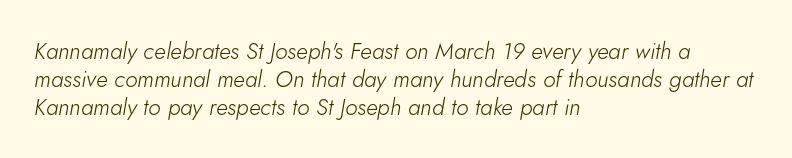
{"italic": "yes", "lean": "right", "slant_degrees": 5, "bold": "no", "underline": "no", "align": "left", "line_spacing_ratio": 1.21, "letter_spacing": "normal", "letter_spacing_em": 0.0, "glyph_px": 23}
